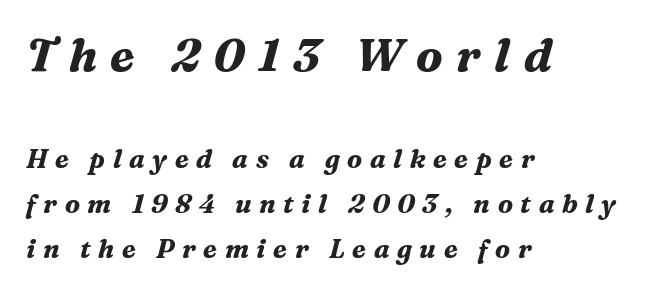
Look at the glyph heights: the upper group is clearly the bigger setting. Spacing verdict: proportional, widths tailored to each character. The gap between lines stays unmarked. Heft: maximum for text — a bold. Short and long lines alike share a common starting point at left.
